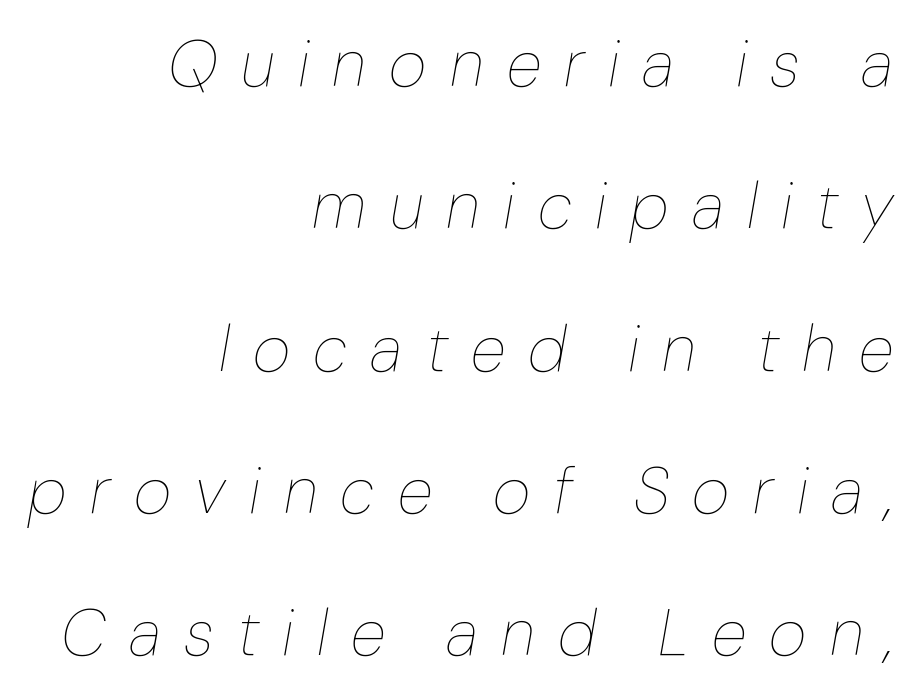
The image shows 65 px thin type, italic (leaning right); set right-aligned, loose line spacing (2.19x), unusually wide letter spacing (+0.36 em), not underlined; low stroke contrast and a medium x-height.
